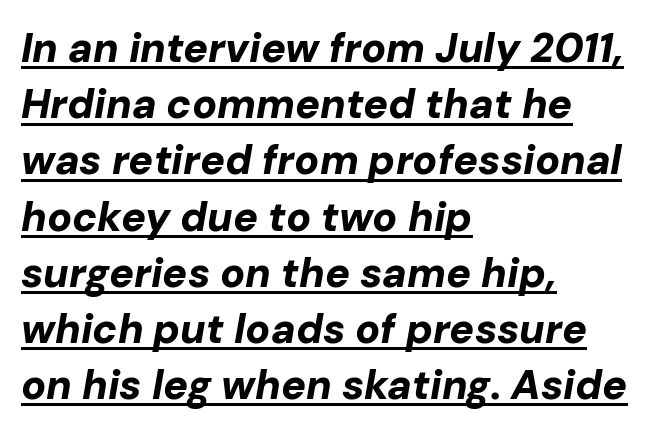
The image shows 41 px bold type, italic (leaning right); set left-aligned, normal line spacing (1.37x), normal letter spacing, underlined; low stroke contrast and a medium x-height.
